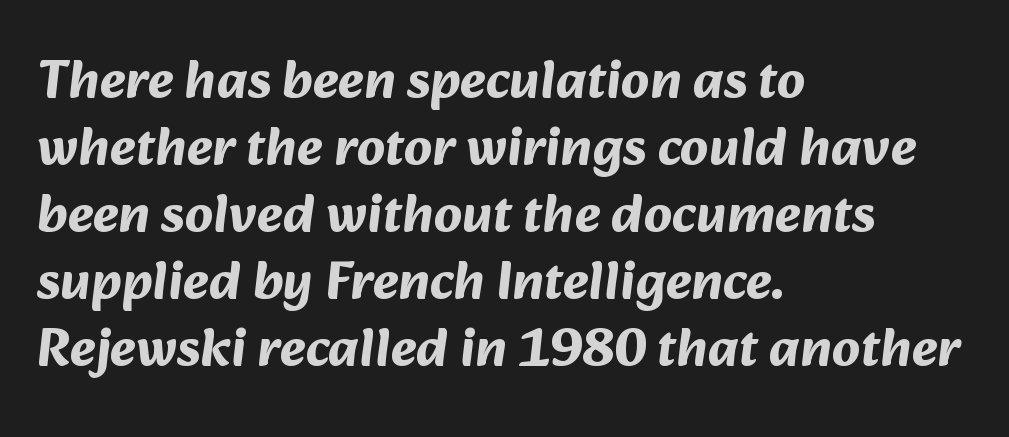
The image shows 55 px bold sans-serif type; set left-aligned, line spacing 1.22x, normal letter spacing, not underlined; medium stroke contrast and a medium x-height.
